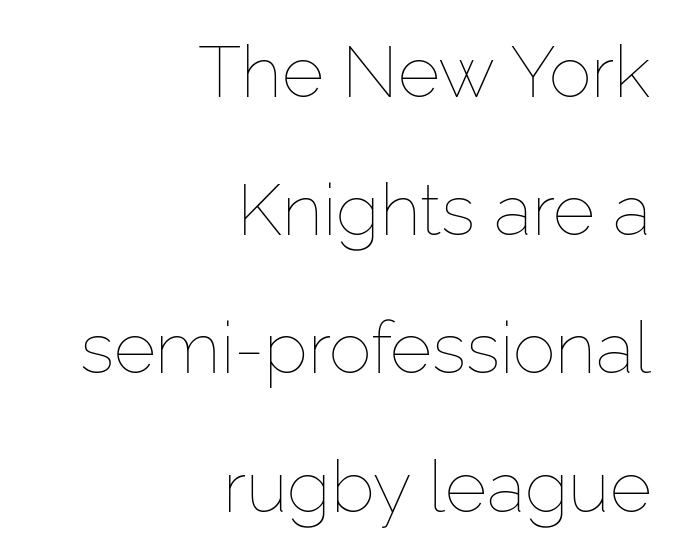
{"italic": "no", "bold": "no", "weight": "thin", "width": "normal", "stroke_contrast": "low", "x_height": "medium", "monospaced": "no", "underline": "no", "align": "right", "line_spacing": "loose", "line_spacing_ratio": 1.92, "letter_spacing": "normal", "letter_spacing_em": 0.0, "glyph_px": 72}
